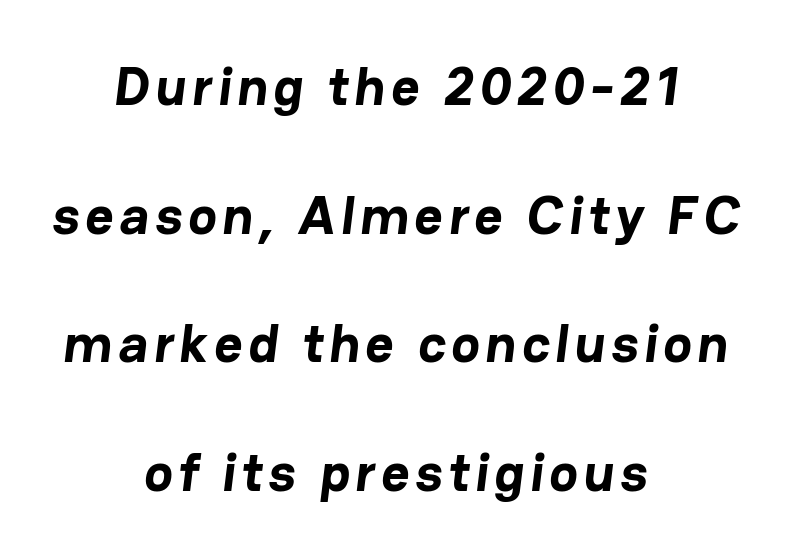
Q: Is the text bold? A: Yes.
Q: Is the typeface a serif or a sans-serif typeface? A: Sans-serif.
Q: Is the text underlined? A: No.
Q: How is the paragraph aligned? A: Centered.
Q: Is the spacing between lines tight, normal or loose? A: Loose.
Q: Width (condensed, normal, or wide)? A: Normal.
Q: Stroke contrast? A: Low.
Q: x-height? A: Medium.
Q: Monospaced? A: No.
